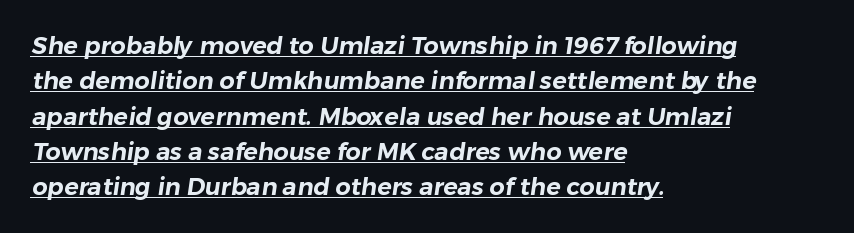
{"underline": "yes", "align": "left", "line_spacing": "normal", "line_spacing_ratio": 1.47, "letter_spacing": "normal", "letter_spacing_em": 0.0, "glyph_px": 24}
